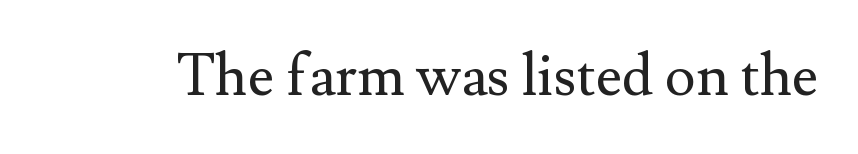
No heavy texture on the line: the type isn't bold. The space beneath each line is pristine and unruled. Every character sits straight up, as roman type does. The line texture is even and compact thanks to regular tracking. Is this a sans? No — the strokes have serifs.
